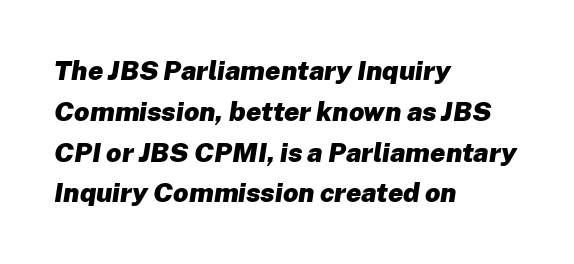
The glyphs are unaccompanied by any horizontal stroke below them. This sample uses an oblique cut, with every glyph tilted off the vertical. Is the letter spacing exaggerated? No — it looks like the ordinary default. Leading matches the norm, producing a regular column. This rendering uses left alignment, leaving the right contour irregular. Weight: bold.
